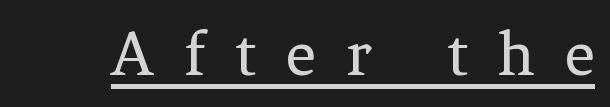
{"serif": "yes", "italic": "no", "bold": "no", "weight": "regular", "width": "normal", "stroke_contrast": "low", "x_height": "medium", "monospaced": "no", "underline": "yes", "letter_spacing": "wide", "letter_spacing_em": 0.45, "glyph_px": 67}
